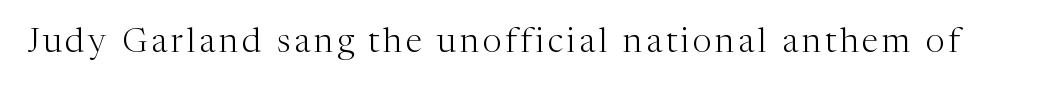
{"serif": "yes", "italic": "no", "bold": "no", "weight": "light", "width": "normal", "stroke_contrast": "medium", "x_height": "medium", "monospaced": "no", "underline": "no", "glyph_px": 34}
